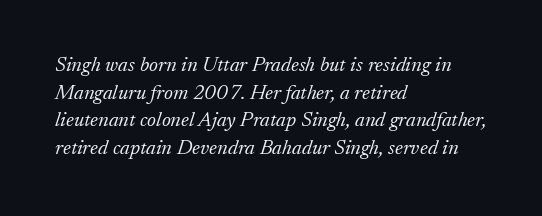
The image shows 21 px text type, italic (leaning right); set left-aligned, normal line spacing (1.32x), normal letter spacing, not underlined.
